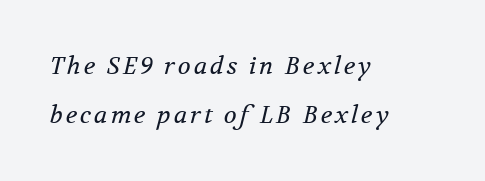
{"italic": "yes", "lean": "right", "slant_degrees": 12, "bold": "no", "underline": "no", "align": "left", "line_spacing": "loose", "line_spacing_ratio": 2.04, "glyph_px": 24}
